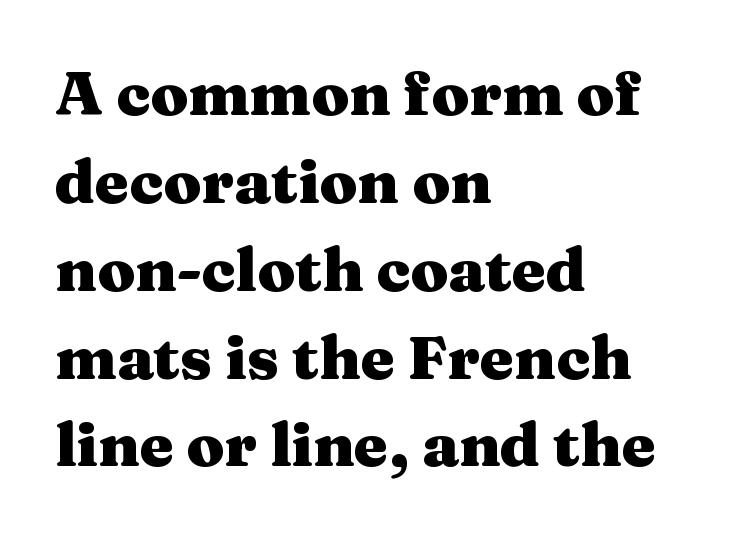
Do the characters align in a grid? No, the font is proportional. In terms of letterspacing, this is plain default setting. A serif font was chosen for this passage. Line beginnings align vertically; line endings do not.
